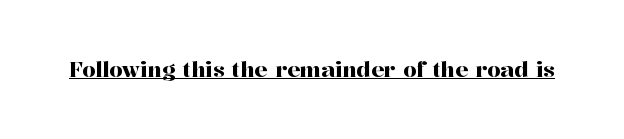
Q: Is the text italic (slanted)? A: No, it is upright.
Q: Is the text underlined? A: Yes.
Q: Is the spacing between letters normal or unusually wide? A: Normal.
